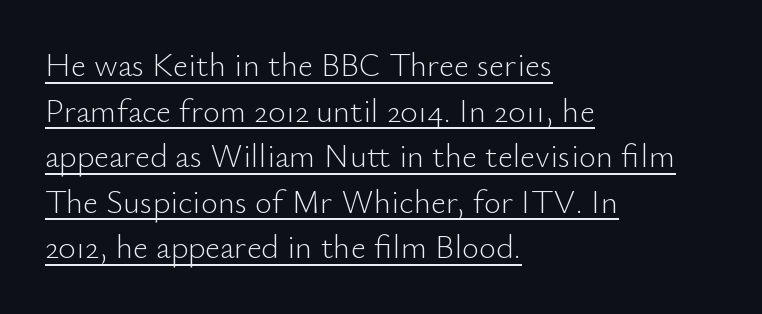
The image shows 33 px light sans-serif type, upright; set left-aligned, normal line spacing (1.38x), normal letter spacing, underlined; low stroke contrast and a small x-height.
